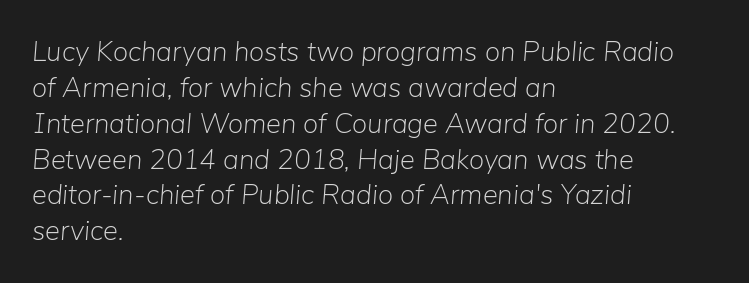
Q: Is the text bold? A: No.
Q: Is the text italic (slanted)? A: Yes, it leans right by about 5 degrees.
Q: Is the text underlined? A: No.
Q: How is the paragraph aligned? A: Left-aligned.
Q: Is the spacing between letters normal or unusually wide? A: Normal.
Q: Is the spacing between lines tight, normal or loose? A: Normal.
Q: Width (condensed, normal, or wide)? A: Normal.
Q: Stroke contrast? A: Low.
Q: x-height? A: Medium.
Q: Monospaced? A: No.
